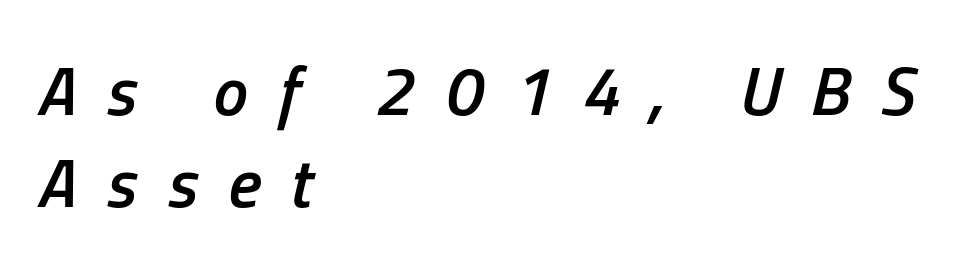
Q: Is the text bold? A: Semi-bold.
Q: Is the text italic (slanted)? A: Yes, it leans right by about 13 degrees.
Q: Is the text underlined? A: No.
Q: How is the paragraph aligned? A: Left-aligned.
Q: Is the spacing between letters normal or unusually wide? A: Unusually wide.
Q: Is the spacing between lines tight, normal or loose? A: Normal.
Q: Width (condensed, normal, or wide)? A: Condensed.
Q: Stroke contrast? A: Low.
Q: x-height? A: Medium.
Q: Monospaced? A: No.
